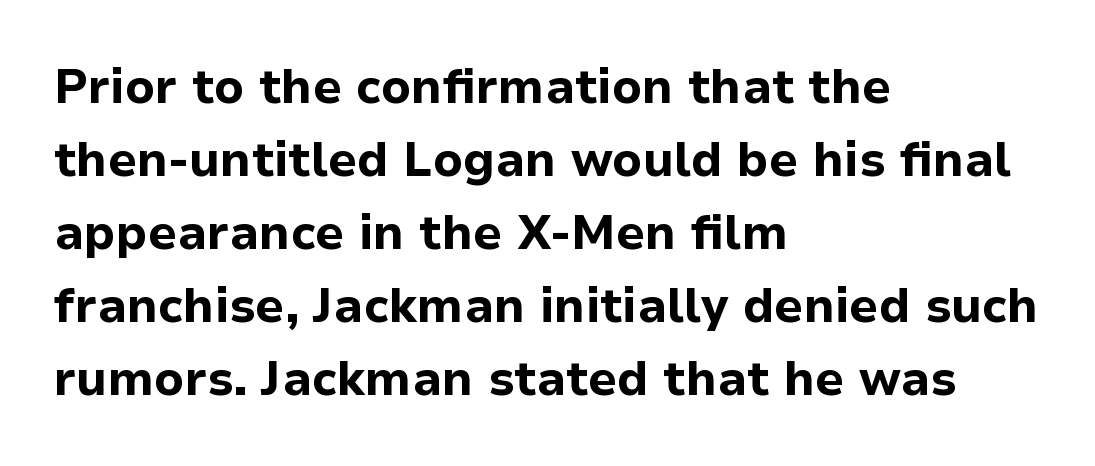
Think of a printed novel: that variable character pitch is what you see here. Rule under the text: the space is simply empty. The type is set solid horizontally, with unmodified tracking. Notice how thick the strokes are: this is what a full bold looks like.
